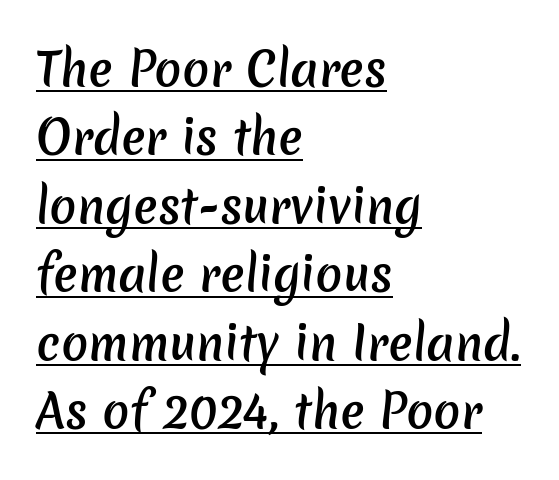
Q: Is the text bold? A: Semi-bold.
Q: Is the typeface a serif or a sans-serif typeface? A: Sans-serif.
Q: Is the text underlined? A: Yes.
Q: How is the paragraph aligned? A: Left-aligned.
Q: Is the spacing between letters normal or unusually wide? A: Normal.
Q: Is the spacing between lines tight, normal or loose? A: Normal.
Q: Width (condensed, normal, or wide)? A: Normal.
Q: Stroke contrast? A: Low.
Q: x-height? A: Medium.
Q: Monospaced? A: No.
